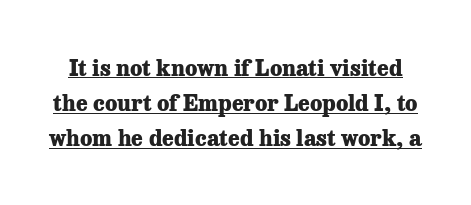
The image shows 22 px bold type, upright; set normal line spacing (1.6x), normal letter spacing, underlined.
